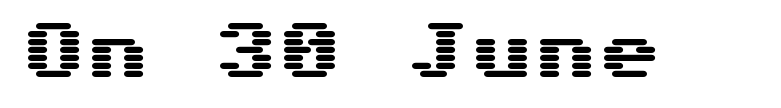
The image shows 64 px wide sans-serif type, upright; set normal letter spacing, not underlined; medium stroke contrast and a medium x-height.
